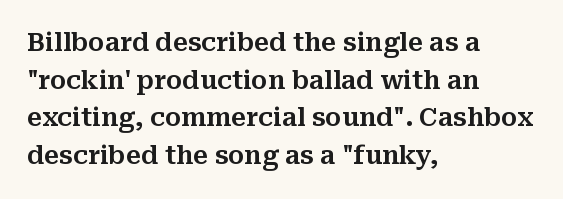
The image shows 25 px text type, upright; set left-aligned, normal line spacing (1.51x), normal letter spacing, not underlined.
